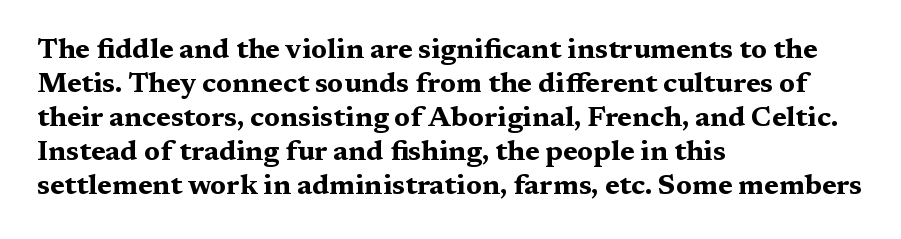
Q: Is the text bold? A: Yes.
Q: Is the text italic (slanted)? A: No, it is upright.
Q: Is the typeface a serif or a sans-serif typeface? A: Serif.
Q: Is the text underlined? A: No.
Q: How is the paragraph aligned? A: Left-aligned.
Q: Is the spacing between letters normal or unusually wide? A: Normal.
Q: Width (condensed, normal, or wide)? A: Wide.
Q: Stroke contrast? A: Medium.
Q: x-height? A: Medium.
Q: Monospaced? A: No.
